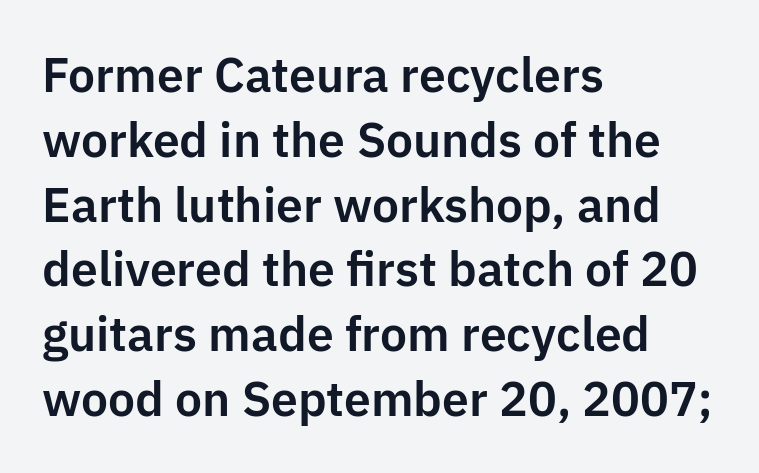
Horizontal alignment here is leftward, the default for most running prose. This is the regular roman posture of the typeface. The type family on display is of the sans-serif kind. Check the space under the baseline: it is left empty.
